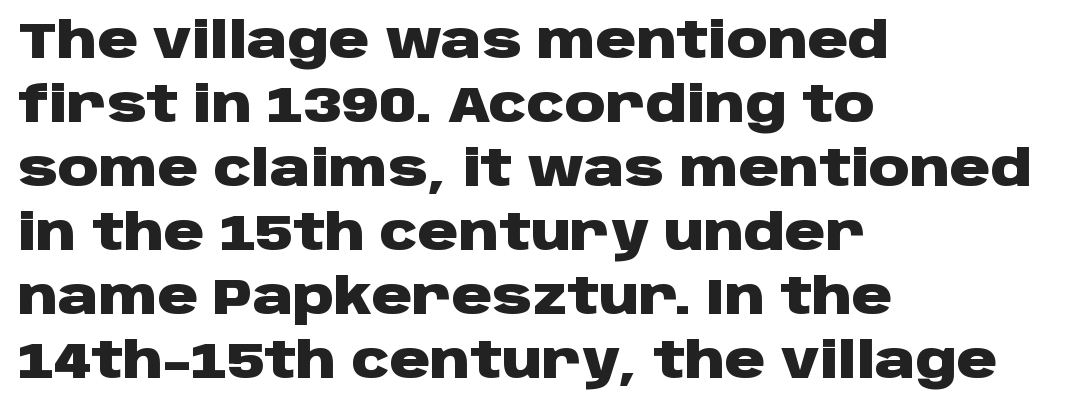
The axis of the letterforms is exactly vertical. Each new line begins a customary step beneath the previous one. The passage shown has conventional tracking throughout. The designer went with a sans here, leaving each stem footless. Check the space under the baseline: it is left empty.
